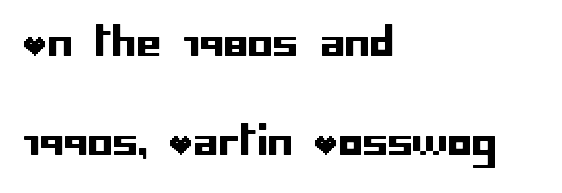
{"serif": "no", "italic": "no", "width": "normal", "stroke_contrast": "low", "x_height": "large", "underline": "no", "align": "left", "line_spacing": "loose", "line_spacing_ratio": 2.48, "letter_spacing": "normal", "letter_spacing_em": 0.0, "glyph_px": 40}
